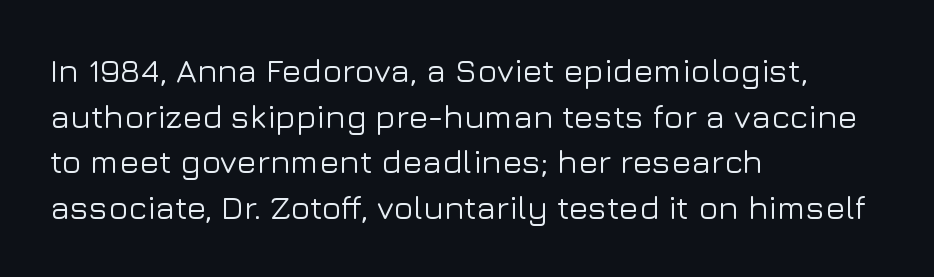
Q: Is the text italic (slanted)? A: No, it is upright.
Q: Is the typeface a serif or a sans-serif typeface? A: Sans-serif.
Q: Is the text underlined? A: No.
Q: How is the paragraph aligned? A: Left-aligned.
Q: Is the spacing between letters normal or unusually wide? A: Normal.
Q: Is the spacing between lines tight, normal or loose? A: Normal.
Q: Width (condensed, normal, or wide)? A: Normal.
Q: Stroke contrast? A: Low.
Q: x-height? A: Medium.
Q: Monospaced? A: No.
